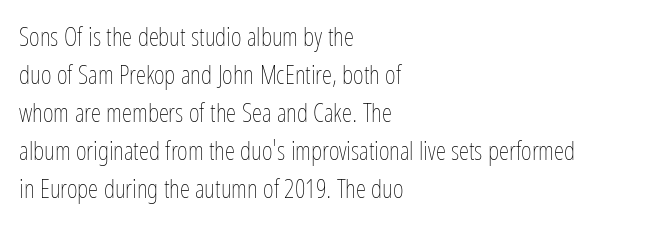
Q: Is the text bold? A: No.
Q: Is the text italic (slanted)? A: No, it is upright.
Q: Is the text underlined? A: No.
Q: How is the paragraph aligned? A: Left-aligned.
Q: Is the spacing between letters normal or unusually wide? A: Normal.
Q: Is the spacing between lines tight, normal or loose? A: Normal.
